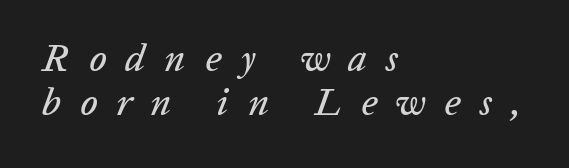
The image shows 38 px text type, italic (leaning right); set left-aligned, line spacing 1.17x, unusually wide letter spacing (+0.5 em), not underlined; low stroke contrast and a medium x-height.
